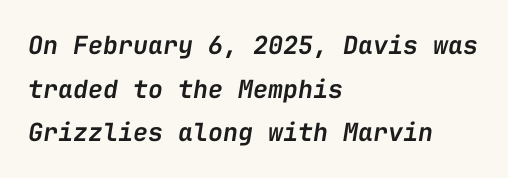
Q: Is the text bold? A: Semi-bold.
Q: Is the text italic (slanted)? A: Yes, it leans right by about 9 degrees.
Q: Is the text underlined? A: No.
Q: How is the paragraph aligned? A: Left-aligned.
Q: Is the spacing between letters normal or unusually wide? A: Normal.
